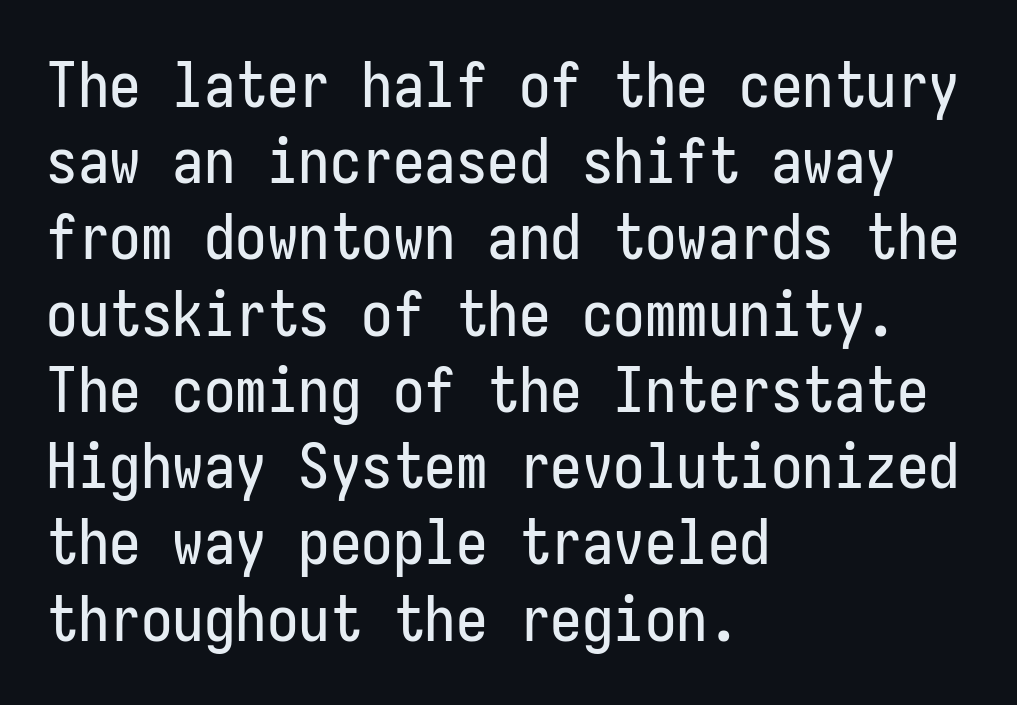
Honestly, there is no underline to notice here at all. The passage is arranged the way most books set body copy — flush left. Designer's note — italics off, roman on. The face used here is rendered with its standard letterfit. Unlike a traditional serif, this face leaves its strokes unadorned.
